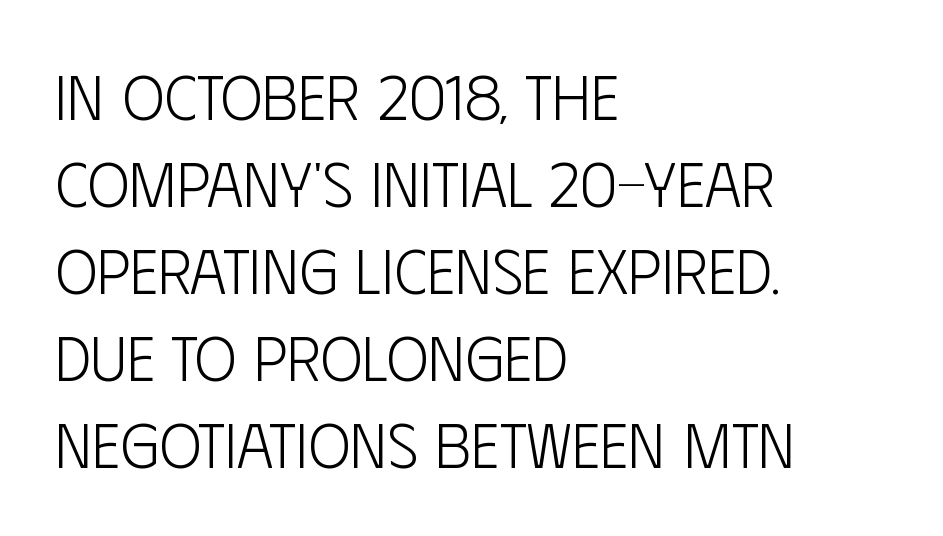
Unlike a traditional serif, this face leaves its strokes unadorned. This rendering uses left alignment, leaving the right contour irregular. Is there much room between lines? A standard amount, neither cramped nor airy. The baseline area is clear. The axis of the letterforms is exactly vertical. Stroke mass is kept to a normal reading level or below.
